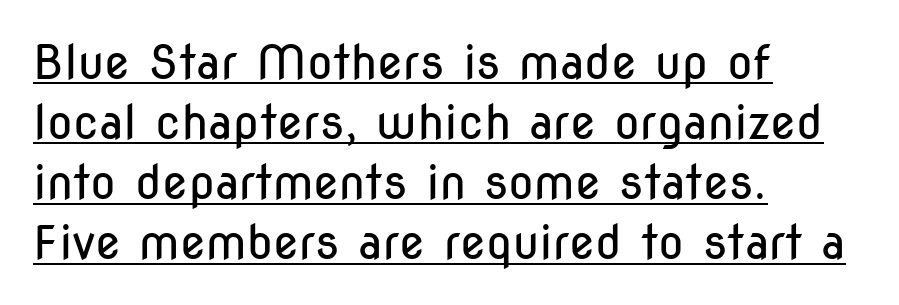
{"serif": "no", "italic": "no", "bold": "no", "weight": "regular", "width": "condensed", "stroke_contrast": "low", "x_height": "medium", "monospaced": "no", "underline": "yes", "align": "left", "line_spacing": "normal", "line_spacing_ratio": 1.28, "letter_spacing": "normal", "letter_spacing_em": 0.0, "glyph_px": 47}
